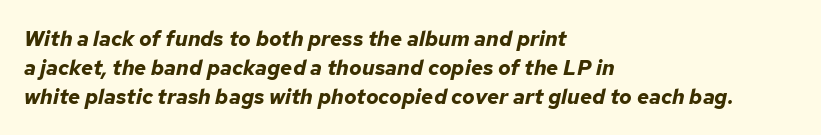
Q: Is the text bold? A: Yes.
Q: Is the text italic (slanted)? A: Yes, it leans right by about 12 degrees.
Q: Is the text underlined? A: No.
Q: How is the paragraph aligned? A: Left-aligned.
Q: Is the spacing between letters normal or unusually wide? A: Normal.
Q: Is the spacing between lines tight, normal or loose? A: Normal.
